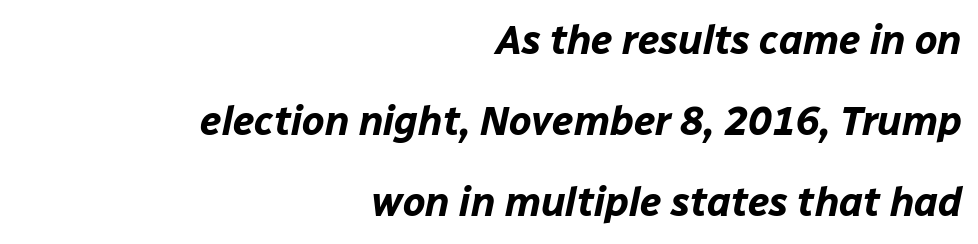
Q: Is the text bold? A: Yes.
Q: Is the text italic (slanted)? A: Yes, it leans right by about 12 degrees.
Q: Is the text underlined? A: No.
Q: How is the paragraph aligned? A: Right-aligned.
Q: Is the spacing between letters normal or unusually wide? A: Normal.
Q: Is the spacing between lines tight, normal or loose? A: Loose.
Q: Width (condensed, normal, or wide)? A: Normal.
Q: Stroke contrast? A: Low.
Q: x-height? A: Medium.
Q: Monospaced? A: No.
